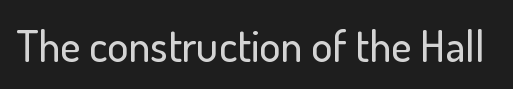
Q: Is the text italic (slanted)? A: No, it is upright.
Q: Is the typeface a serif or a sans-serif typeface? A: Sans-serif.
Q: Is the text underlined? A: No.
Q: Is the spacing between letters normal or unusually wide? A: Normal.
Q: Width (condensed, normal, or wide)? A: Normal.
Q: Stroke contrast? A: Low.
Q: x-height? A: Small.
Q: Monospaced? A: No.
